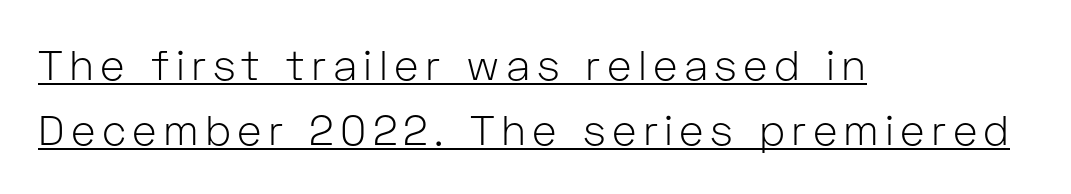
Q: Is the text bold? A: No.
Q: Is the text italic (slanted)? A: No, it is upright.
Q: Is the typeface a serif or a sans-serif typeface? A: Sans-serif.
Q: Is the text underlined? A: Yes.
Q: How is the paragraph aligned? A: Left-aligned.
Q: Is the spacing between lines tight, normal or loose? A: Normal.
Q: Width (condensed, normal, or wide)? A: Normal.
Q: Stroke contrast? A: Low.
Q: x-height? A: Medium.
Q: Monospaced? A: No.
